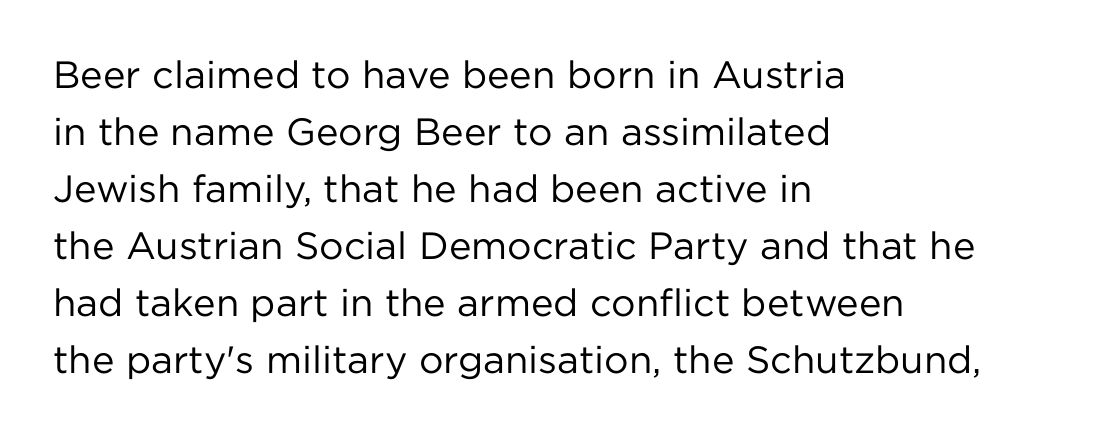
{"serif": "no", "italic": "no", "bold": "no", "weight": "regular", "width": "normal", "stroke_contrast": "low", "x_height": "medium", "monospaced": "no", "underline": "no", "align": "left", "line_spacing": "normal", "line_spacing_ratio": 1.5, "letter_spacing": "normal", "letter_spacing_em": 0.0, "glyph_px": 38}
